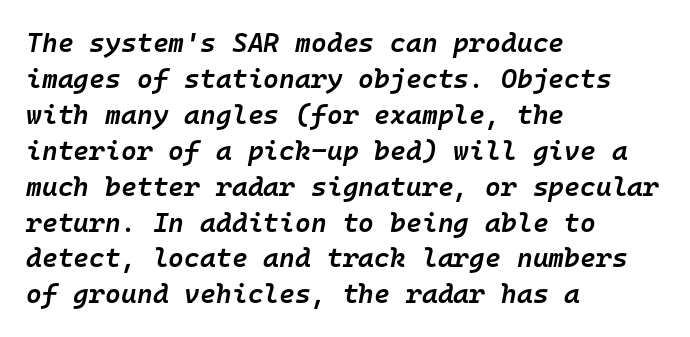
Teacher's note: observe the even left margin — that is flush-left alignment. The letters sit at their default tracking, neither squeezed nor spread. Italic: yes, the glyphs are oblique. The typesetting leans somewhat heavy: a semibold. Evenly set lines give the paragraph a standard silhouette. Only glyphs here, with clear space below each row.
